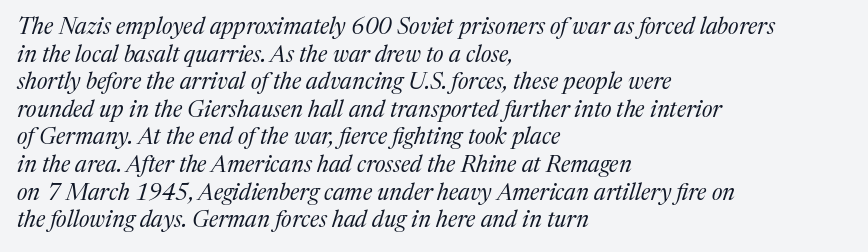
Q: Is the text bold? A: No.
Q: Is the text italic (slanted)? A: Yes, it leans right by about 17 degrees.
Q: Is the text underlined? A: No.
Q: How is the paragraph aligned? A: Left-aligned.
Q: Is the spacing between letters normal or unusually wide? A: Normal.
